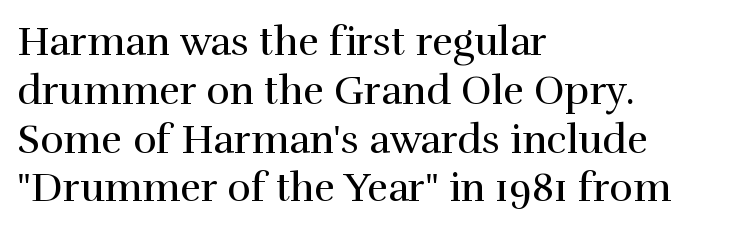
When letters stand straight like this, we call the style roman or upright. Caption: multi-line text, flush left, ragged right. Lines of text with bare space underneath. A typesetter would call this proportional, since set widths differ per character.
